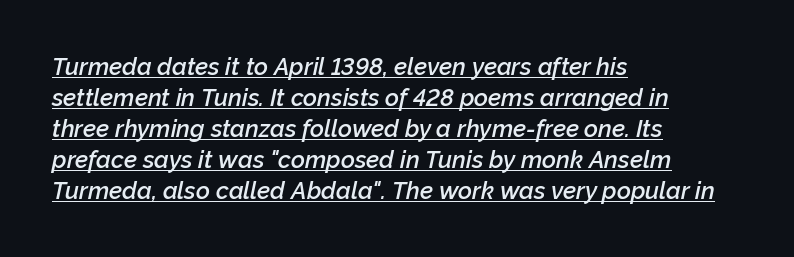
Q: Is the text bold? A: Semi-bold.
Q: Is the text italic (slanted)? A: Yes, it leans right by about 12 degrees.
Q: Is the text underlined? A: Yes.
Q: How is the paragraph aligned? A: Left-aligned.
Q: Is the spacing between letters normal or unusually wide? A: Normal.
Q: Is the spacing between lines tight, normal or loose? A: Normal.
